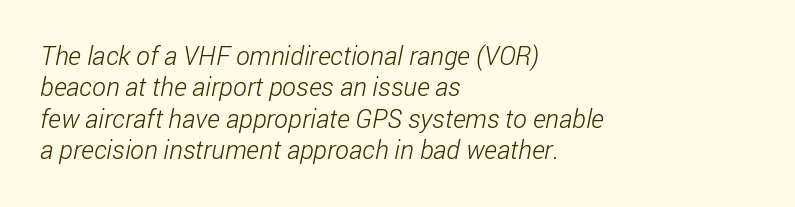
Q: Is the text bold? A: No.
Q: Is the text underlined? A: No.
Q: How is the paragraph aligned? A: Left-aligned.
Q: Is the spacing between letters normal or unusually wide? A: Normal.
